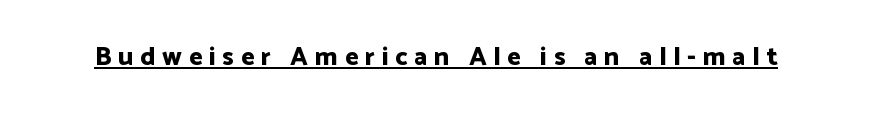
The font is running at its bold setting. Beneath each row of characters lies a ruled line. The tracking jumps out immediately: characters are airy and widely separated. Ordinary non-slanted type is in use.
